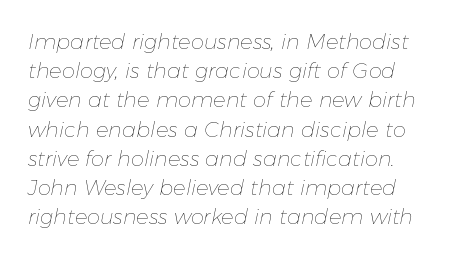
{"italic": "yes", "lean": "right", "slant_degrees": 11, "bold": "no", "underline": "no", "line_spacing": "normal", "line_spacing_ratio": 1.39, "letter_spacing": "normal", "letter_spacing_em": 0.0, "glyph_px": 21}
